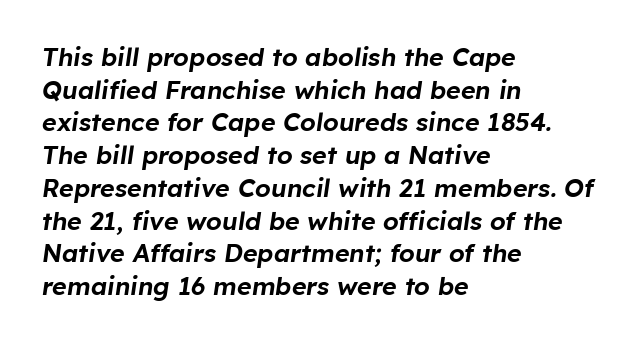
{"italic": "yes", "lean": "right", "slant_degrees": 8, "underline": "no", "align": "left", "line_spacing": "normal", "line_spacing_ratio": 1.31, "letter_spacing": "normal", "letter_spacing_em": 0.0, "glyph_px": 25}
